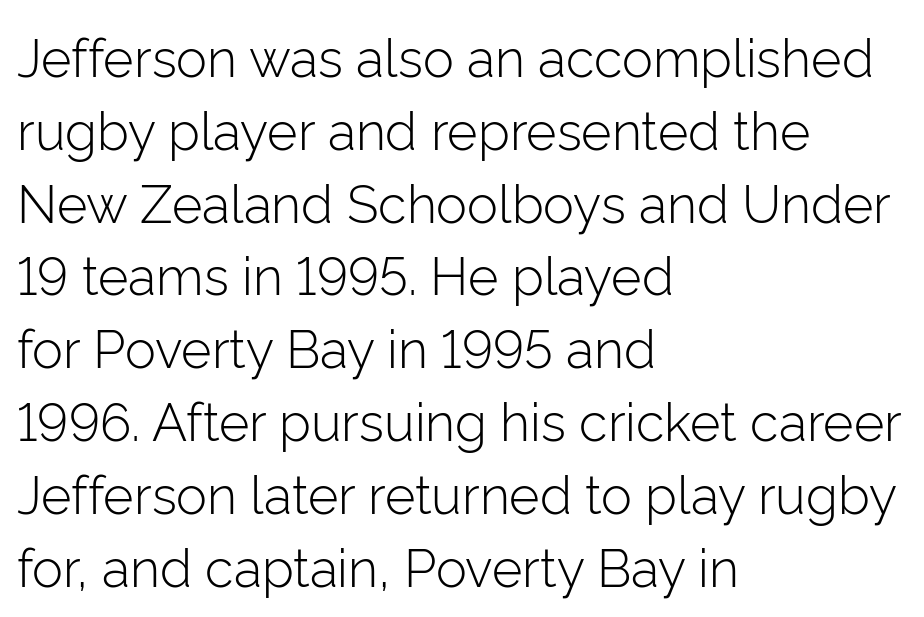
Q: Is the text bold? A: No.
Q: Is the text italic (slanted)? A: No, it is upright.
Q: Is the typeface a serif or a sans-serif typeface? A: Sans-serif.
Q: Is the text underlined? A: No.
Q: How is the paragraph aligned? A: Left-aligned.
Q: Is the spacing between letters normal or unusually wide? A: Normal.
Q: Is the spacing between lines tight, normal or loose? A: Normal.
Q: Width (condensed, normal, or wide)? A: Normal.
Q: Stroke contrast? A: Low.
Q: x-height? A: Medium.
Q: Monospaced? A: No.
